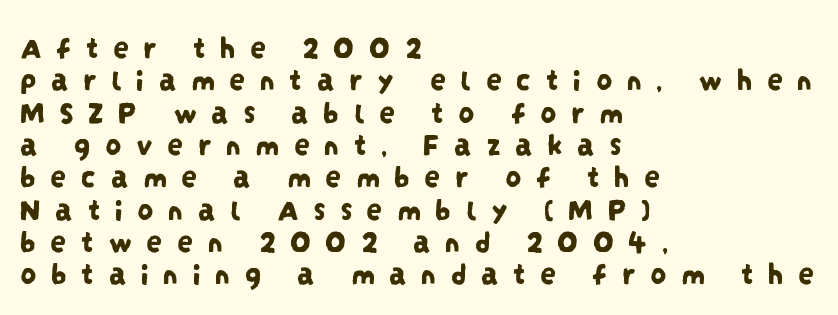
{"serif": "no", "width": "condensed", "stroke_contrast": "low", "x_height": "large", "monospaced": "no", "underline": "no", "align": "left", "line_spacing": "tight", "line_spacing_ratio": 1.01, "letter_spacing": "wide", "letter_spacing_em": 0.44, "glyph_px": 32}
